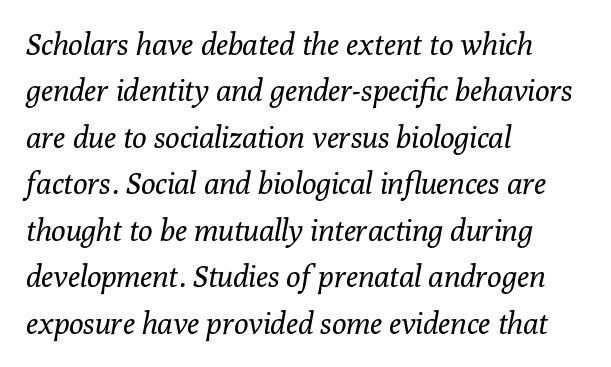
Q: Is the text bold? A: No.
Q: Is the text italic (slanted)? A: Yes, it leans right by about 10 degrees.
Q: Is the typeface a serif or a sans-serif typeface? A: Serif.
Q: Is the text underlined? A: No.
Q: How is the paragraph aligned? A: Left-aligned.
Q: Is the spacing between letters normal or unusually wide? A: Normal.
Q: Is the spacing between lines tight, normal or loose? A: Normal.
Q: Width (condensed, normal, or wide)? A: Normal.
Q: Stroke contrast? A: Low.
Q: x-height? A: Medium.
Q: Monospaced? A: No.
